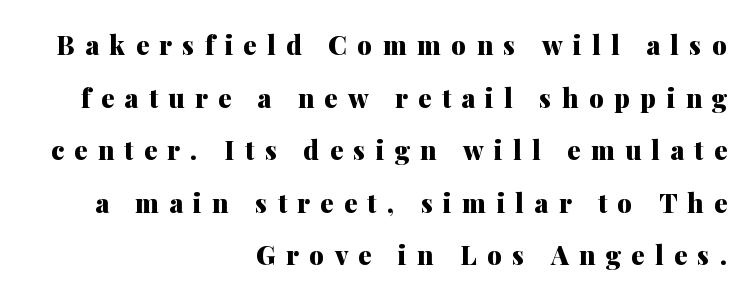
{"italic": "no", "bold": "yes", "underline": "no", "align": "right", "line_spacing": "loose", "line_spacing_ratio": 2.02, "letter_spacing": "wide", "letter_spacing_em": 0.4, "glyph_px": 26}
